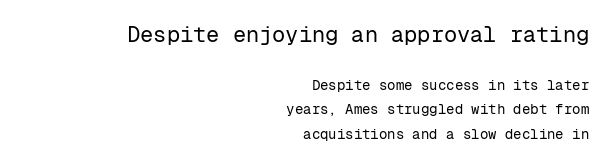
{"italic": "no", "bold": "no", "underline": "no", "align": "right", "line_spacing_ratio": 1.74, "letter_spacing": "normal", "letter_spacing_em": 0.0, "larger_block": "first", "size_ratio": 1.57, "glyph_px": 22}
